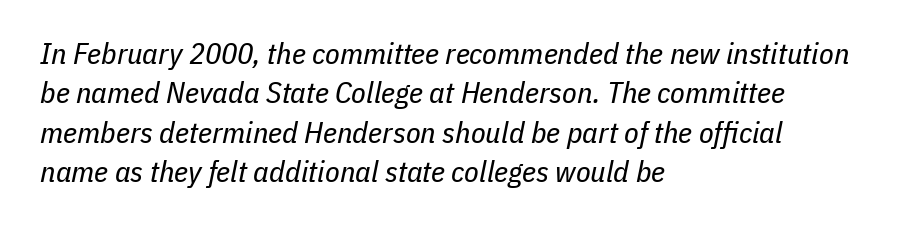
The face used here is rendered with its standard letterfit. The font's italic variant was chosen for this text. Leading: standard. Note the varied advance widths — an 'i' is clearly narrower than an 'm'.
